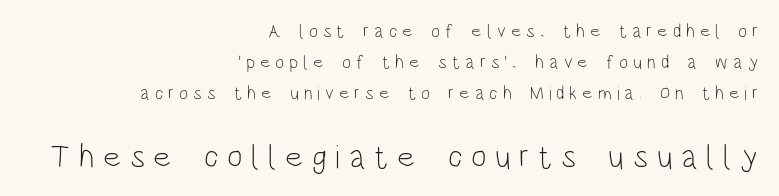
{"serif": "no", "italic": "no", "bold": "no", "weight": "light", "width": "condensed", "stroke_contrast": "low", "x_height": "large", "monospaced": "no", "underline": "no", "align": "right", "line_spacing": "normal", "line_spacing_ratio": 1.63, "letter_spacing": "wide", "letter_spacing_em": 0.26, "larger_block": "second", "size_ratio": 1.74, "glyph_px": 33}
